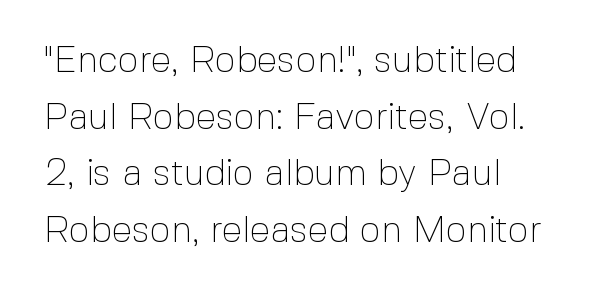
Is this a fixed-width face? No — the glyphs have proportional, varying widths. The weight would be labelled regular, book, light, or lighter still. Is this a sans? Yes — the strokes have no serifs. The rendering uses a moderate line-height, typical for paragraphs. Rendered with straight, roman letterforms. Anything drawn beneath the words? Only blank space.
